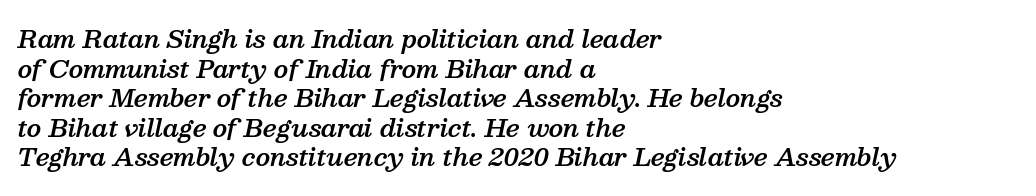
The image shows 24 px text type, italic (leaning right); set left-aligned, line spacing 1.23x, normal letter spacing, not underlined.
